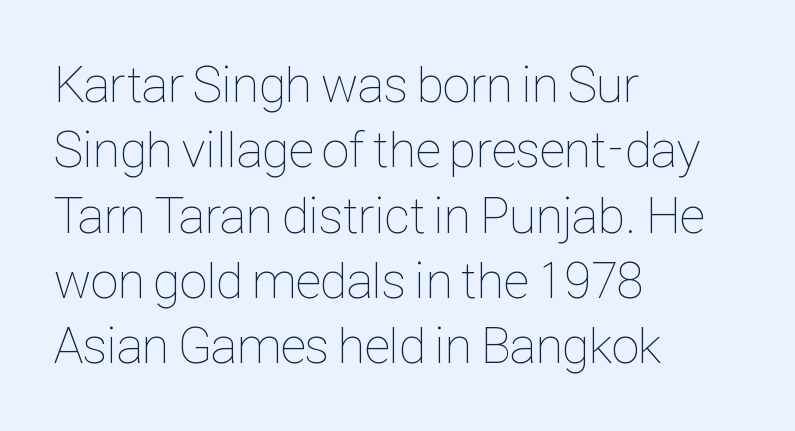
The image shows 51 px thin, condensed type, upright; set left-aligned, normal line spacing (1.28x), normal letter spacing, not underlined; low stroke contrast and a medium x-height.
